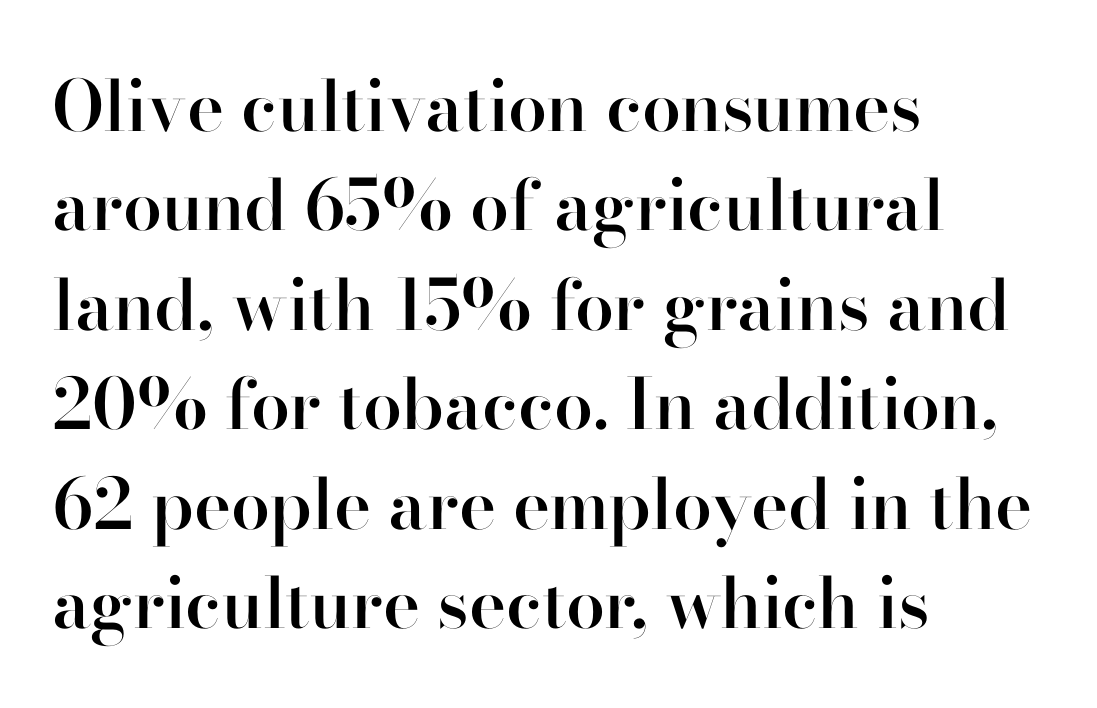
Q: Is the text bold? A: Semi-bold.
Q: Is the text italic (slanted)? A: No, it is upright.
Q: Is the typeface a serif or a sans-serif typeface? A: Serif.
Q: Is the text underlined? A: No.
Q: How is the paragraph aligned? A: Left-aligned.
Q: Is the spacing between letters normal or unusually wide? A: Normal.
Q: Is the spacing between lines tight, normal or loose? A: Normal.
Q: Width (condensed, normal, or wide)? A: Normal.
Q: Stroke contrast? A: High.
Q: x-height? A: Small.
Q: Monospaced? A: No.
